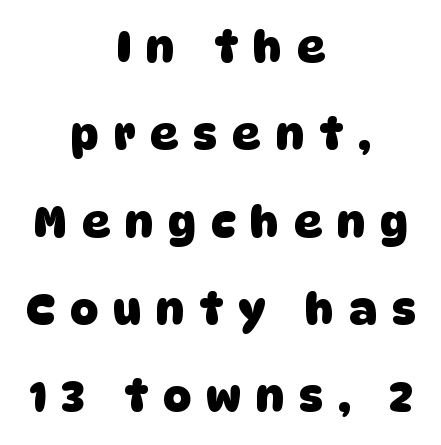
The image shows 43 px heavy sans-serif type; set centered, loose line spacing (2.03x), unusually wide letter spacing (+0.36 em), not underlined; low stroke contrast and a large x-height.
